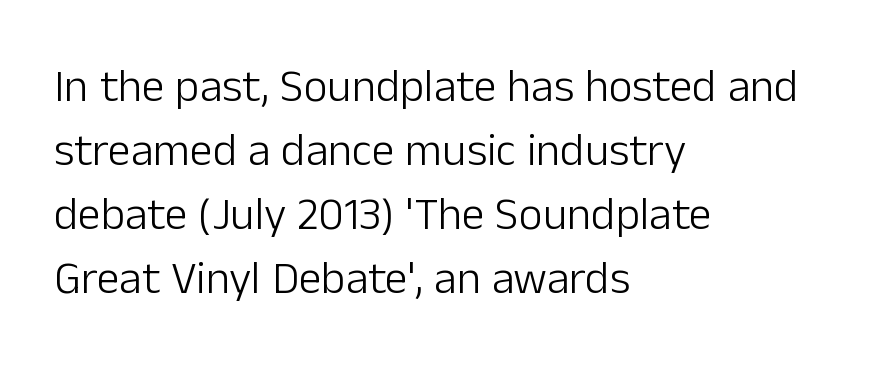
Typeset ragged right — the left edge is the straight one. Is this a fixed-width face? No — the glyphs have proportional, varying widths. Just letters on the line, the space beneath them empty. One glance says typical: line gaps are just what's usual. The rendering shows plain stroke endings on the letterforms — a sans-serif design.
